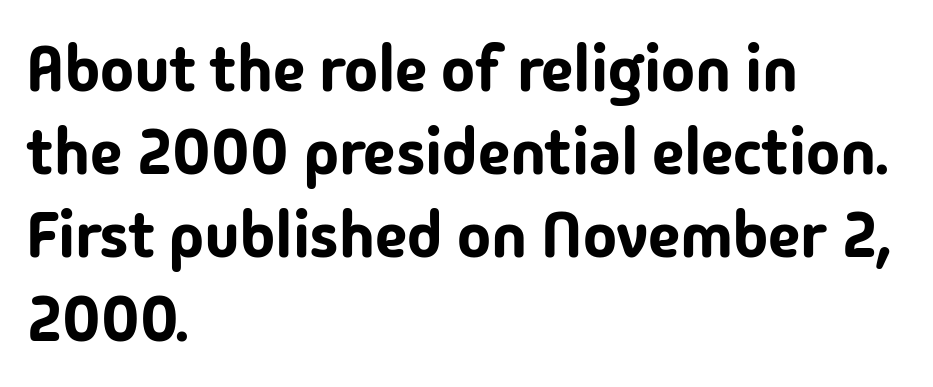
Q: Is the text italic (slanted)? A: No, it is upright.
Q: Is the typeface a serif or a sans-serif typeface? A: Sans-serif.
Q: Is the text underlined? A: No.
Q: How is the paragraph aligned? A: Left-aligned.
Q: Is the spacing between letters normal or unusually wide? A: Normal.
Q: Is the spacing between lines tight, normal or loose? A: Normal.
Q: Width (condensed, normal, or wide)? A: Normal.
Q: Stroke contrast? A: Low.
Q: x-height? A: Medium.
Q: Monospaced? A: No.
